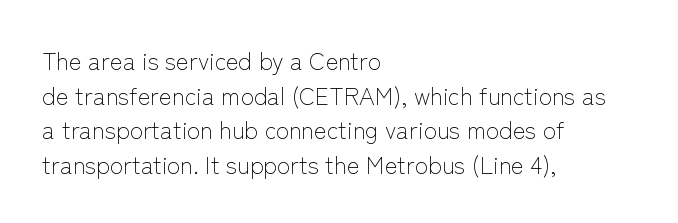
{"italic": "no", "bold": "no", "underline": "no", "align": "left", "line_spacing": "normal", "line_spacing_ratio": 1.44, "letter_spacing": "normal", "letter_spacing_em": 0.0, "glyph_px": 24}
